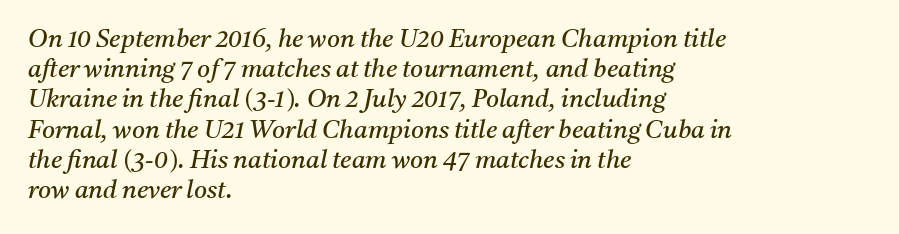
The image shows 25 px text type, italic (leaning right); set left-aligned, line spacing 1.21x, normal letter spacing, not underlined.
